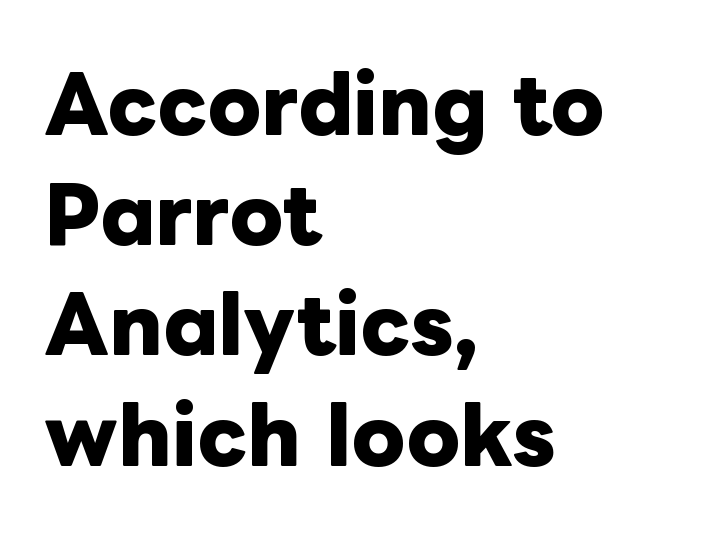
The image shows 76 px heavy type, upright; set left-aligned, normal line spacing (1.45x), normal letter spacing, not underlined; low stroke contrast and a medium x-height.
